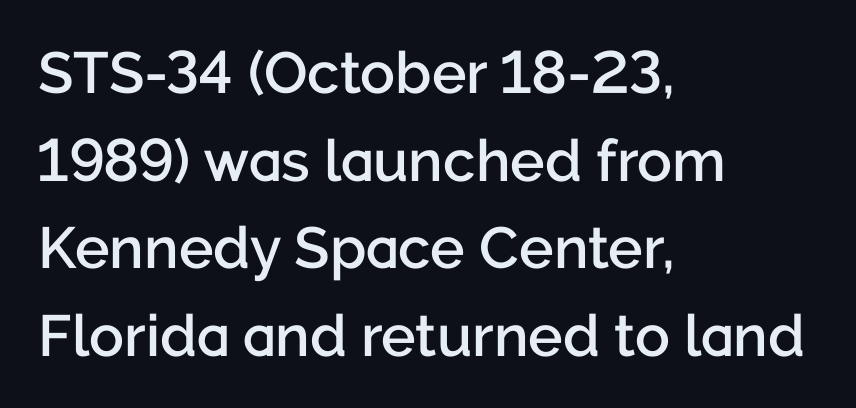
The image shows 58 px semibold sans-serif type, upright; set left-aligned, normal line spacing (1.51x), normal letter spacing, not underlined; low stroke contrast and a medium x-height.
